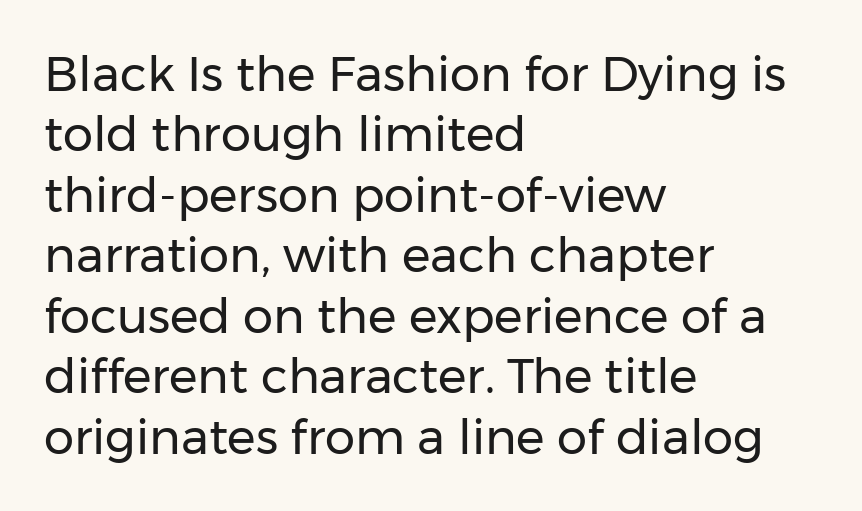
{"serif": "no", "italic": "no", "bold": "no", "weight": "regular", "width": "normal", "stroke_contrast": "low", "x_height": "medium", "monospaced": "no", "underline": "no", "align": "left", "line_spacing": "normal", "line_spacing_ratio": 1.26, "letter_spacing": "normal", "letter_spacing_em": 0.0, "glyph_px": 48}
